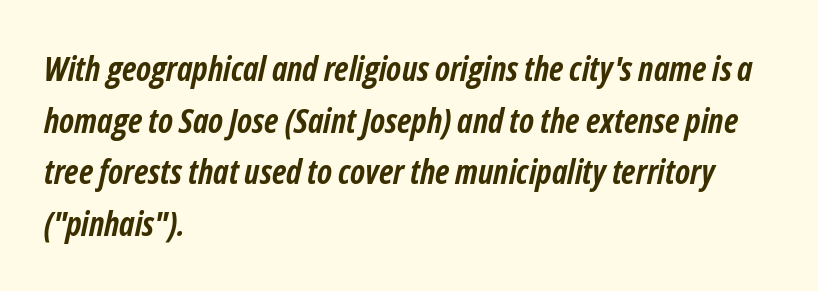
The image shows 34 px semibold, condensed type, italic (leaning right); set left-aligned, normal line spacing (1.52x), normal letter spacing, not underlined; low stroke contrast and a medium x-height.
